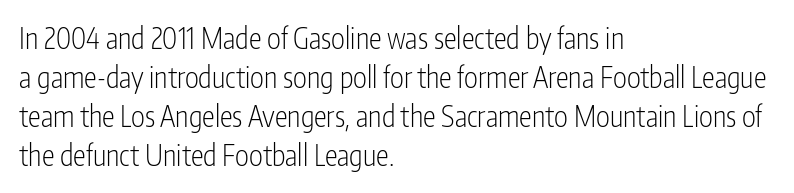
The image shows 29 px light, condensed sans-serif type, upright; set left-aligned, normal line spacing (1.35x), normal letter spacing, not underlined; low stroke contrast and a medium x-height.
